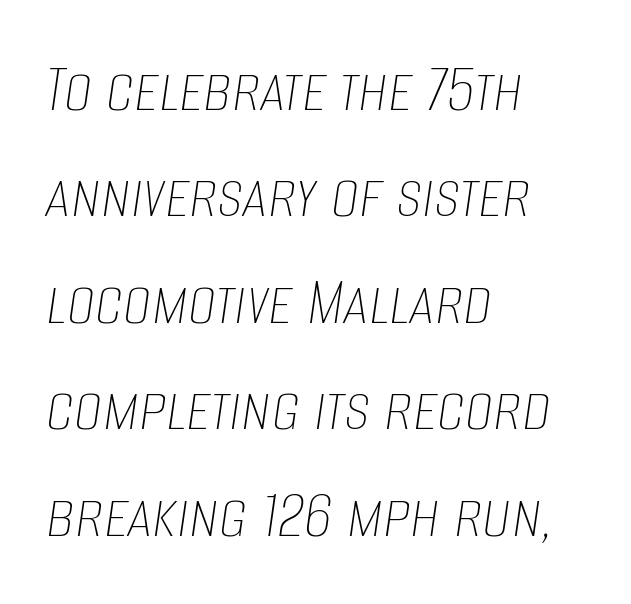
The font sits on the lighter half of the weight spectrum, regular included. The lines sit at an ordinary, default distance from one another. The area under the type is left untouched. You could call the tracking neutral — neither tight nor loose. You can tell it's italic because the verticals aren't actually vertical. This sample has the flowing, uneven cadence of proportional lettering.
